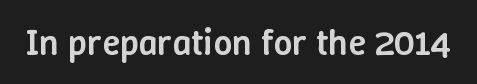
The image shows 37 px semibold type, upright; set normal letter spacing, not underlined; low stroke contrast and a medium x-height.
